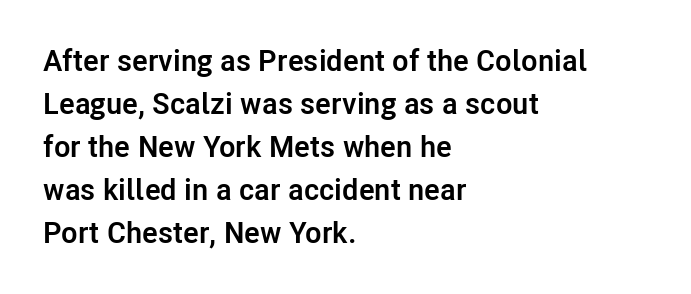
The glyphs are unaccompanied by any horizontal stroke below them. The line texture is even and compact thanks to regular tracking. These lines are set flush left with a ragged right edge. Plenty of ink on the page — the face is bold. Each letter's strokes conclude bluntly, with no projecting serifs. The designer left line spacing at the default.
